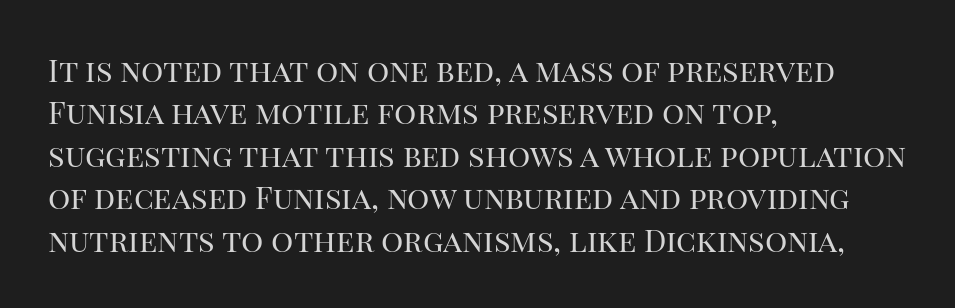
{"serif": "yes", "italic": "no", "bold": "no", "weight": "regular", "width": "normal", "stroke_contrast": "high", "x_height": "large", "monospaced": "no", "underline": "no", "align": "left", "line_spacing": "normal", "line_spacing_ratio": 1.37, "letter_spacing": "normal", "letter_spacing_em": 0.0, "glyph_px": 31}
